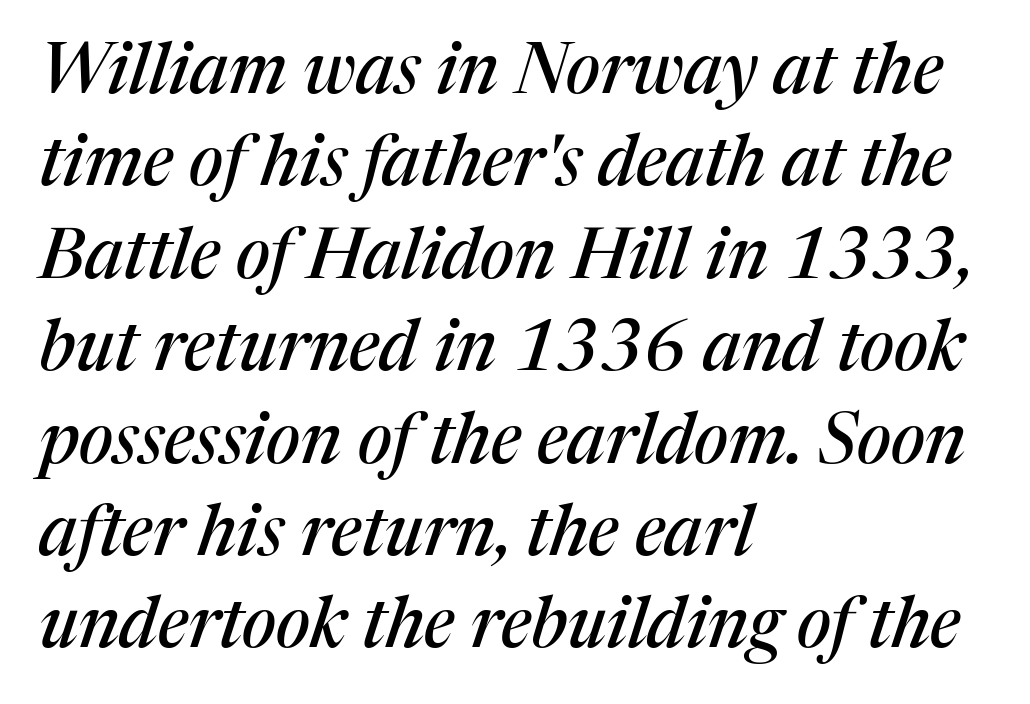
The specimen reads as italic at a glance. Evenly set lines give the paragraph a standard silhouette. Font category for this specimen: serif. Note the varied advance widths — an 'i' is clearly narrower than an 'm'. The specimen omits any rule beneath the text block's lines. All the whitespace from short lines collects on the right.
